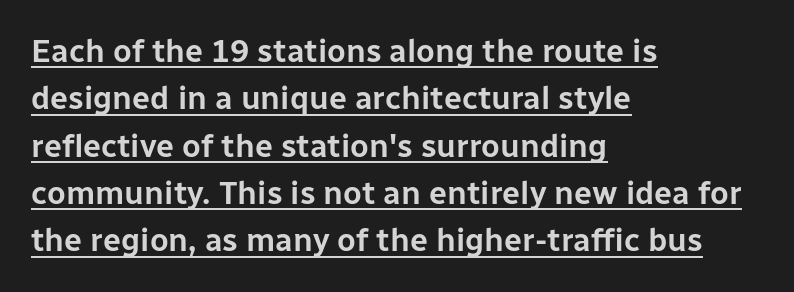
The image shows 32 px sans-serif type, upright; set left-aligned, normal line spacing (1.48x), normal letter spacing, underlined; low stroke contrast and a medium x-height.
